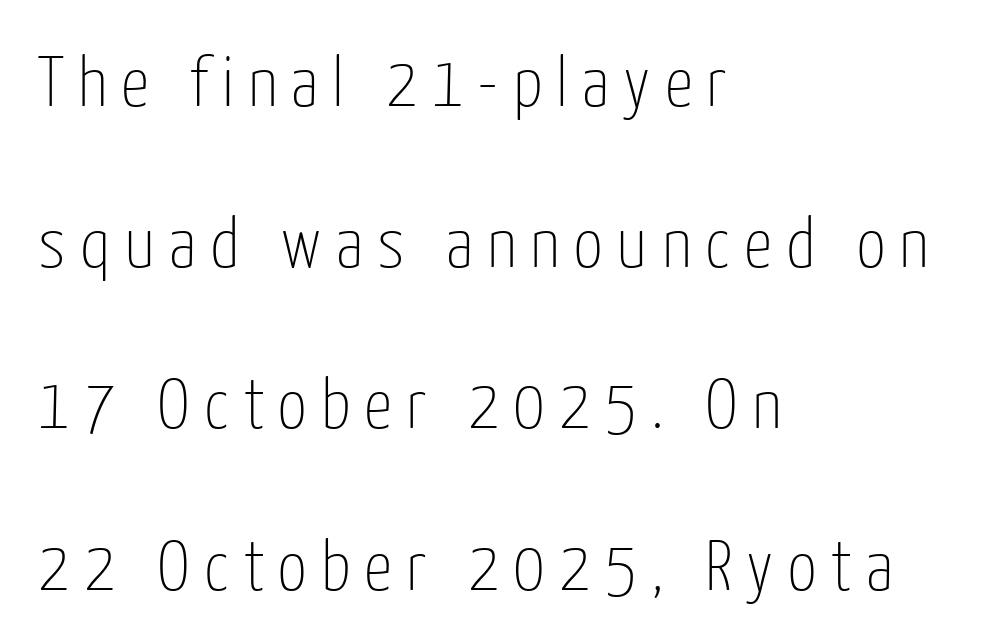
{"serif": "no", "italic": "no", "bold": "no", "weight": "thin", "width": "condensed", "stroke_contrast": "low", "x_height": "medium", "monospaced": "no", "underline": "no", "align": "left", "line_spacing": "loose", "line_spacing_ratio": 2.27, "letter_spacing": "wide", "letter_spacing_em": 0.2, "glyph_px": 71}
